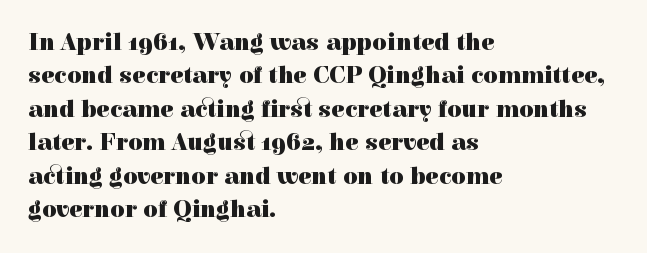
Notice how the passage keeps a crisp vertical edge on the left only. Ordinary non-slanted type is in use. This sample uses plain, unmodified letter spacing. Strong, thick strokes mark this as bold type. Normally led — the rows are evenly, conventionally spaced.
